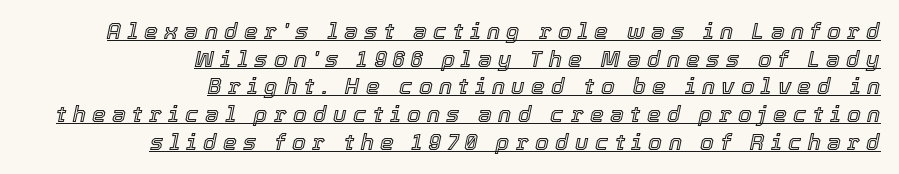
Each word looks stretched out because of the extra space between its letters. The passage shown stacks its lines at a standard gap. Style check: oblique. Horizontally, the lines are justified to the trailing edge only.
